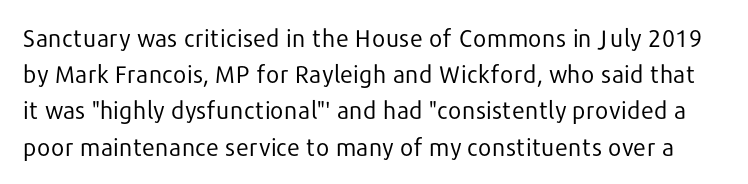
Q: Is the text bold? A: No.
Q: Is the text italic (slanted)? A: No, it is upright.
Q: Is the text underlined? A: No.
Q: Is the spacing between letters normal or unusually wide? A: Normal.
Q: Is the spacing between lines tight, normal or loose? A: Normal.
